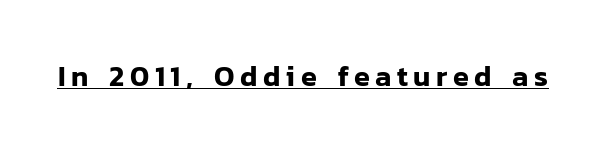
{"serif": "no", "italic": "no", "width": "normal", "stroke_contrast": "low", "x_height": "medium", "monospaced": "no", "underline": "yes", "glyph_px": 29}
